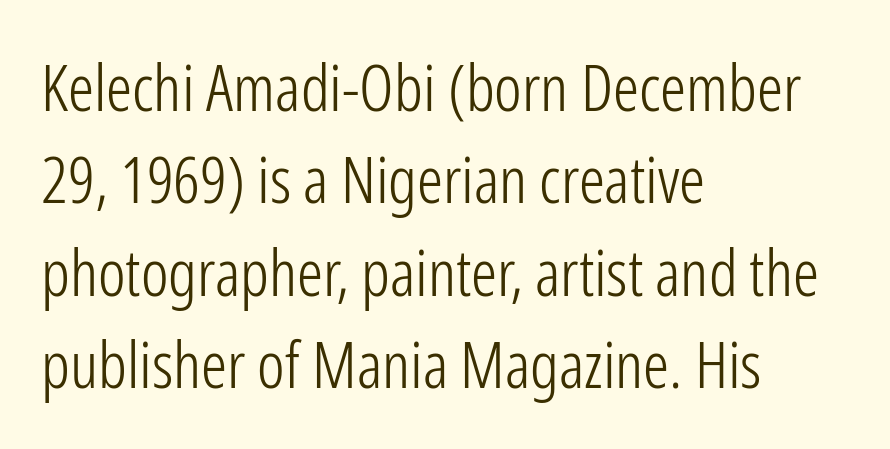
Font category for this specimen: sans-serif. Is this a fixed-width face? No — the glyphs have proportional, varying widths. Italic? Not at all — the glyphs are vertical. The leading is moderate, giving the passage an even texture.
